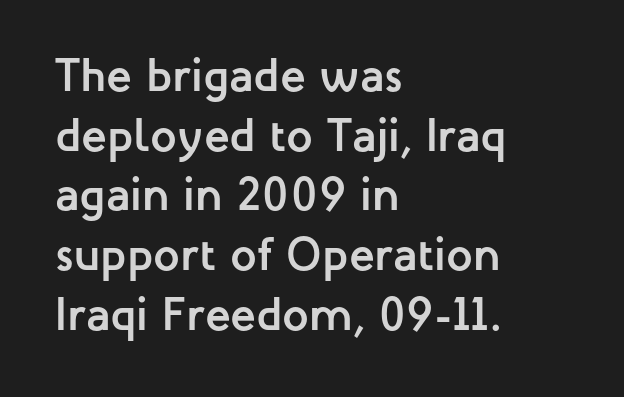
The image shows 47 px semibold sans-serif type, upright; set left-aligned, normal line spacing (1.27x), normal letter spacing, not underlined; low stroke contrast and a medium x-height.
